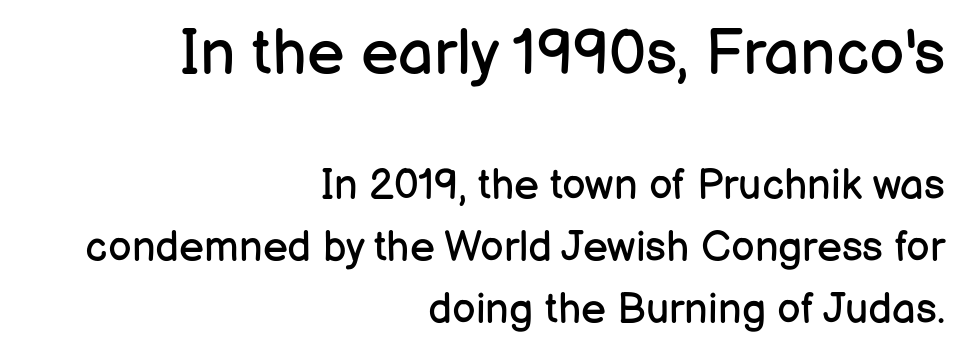
Q: Is the text bold? A: No.
Q: Is the text italic (slanted)? A: No, it is upright.
Q: Is the typeface a serif or a sans-serif typeface? A: Sans-serif.
Q: Is the text underlined? A: No.
Q: How is the paragraph aligned? A: Right-aligned.
Q: Is the spacing between letters normal or unusually wide? A: Normal.
Q: Is the spacing between lines tight, normal or loose? A: Normal.
Q: Which block of text is set in a larger size, the first (top) or the second (bottom)? A: The first (top) one.
Q: Width (condensed, normal, or wide)? A: Normal.
Q: Stroke contrast? A: Low.
Q: x-height? A: Medium.
Q: Monospaced? A: No.
